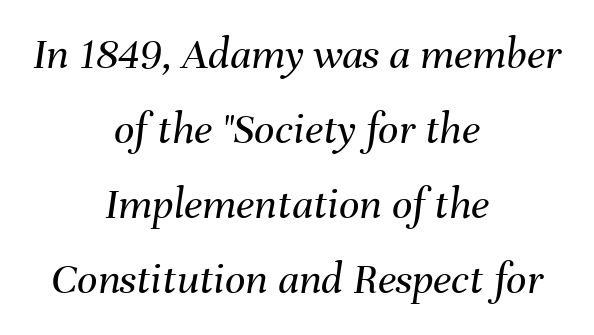
Q: Is the text bold? A: No.
Q: Is the text italic (slanted)? A: Yes, it leans right by about 8 degrees.
Q: Is the text underlined? A: No.
Q: How is the paragraph aligned? A: Centered.
Q: Is the spacing between letters normal or unusually wide? A: Normal.
Q: Is the spacing between lines tight, normal or loose? A: Normal.
Q: Width (condensed, normal, or wide)? A: Normal.
Q: Stroke contrast? A: Medium.
Q: x-height? A: Medium.
Q: Monospaced? A: No.
